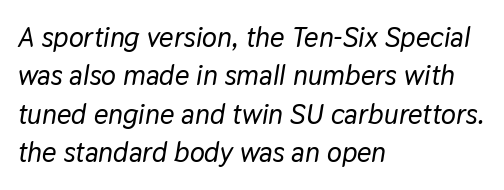
Nobody drew a line under any word here. No extra tracking has been applied to these lines. Notice how the stems are inclined rather than vertical — that's the hallmark of italics. Caption: multi-line text, flush left, ragged right. Each new line begins a customary step beneath the previous one. The face used here is proportionally spaced, like ordinary book or web type.
